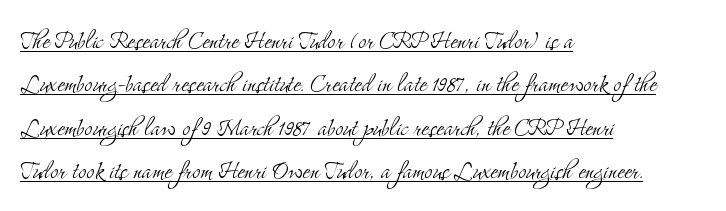
The image shows 31 px light, condensed serif type; set left-aligned, normal line spacing (1.4x), normal letter spacing, underlined; medium stroke contrast and a small x-height.
